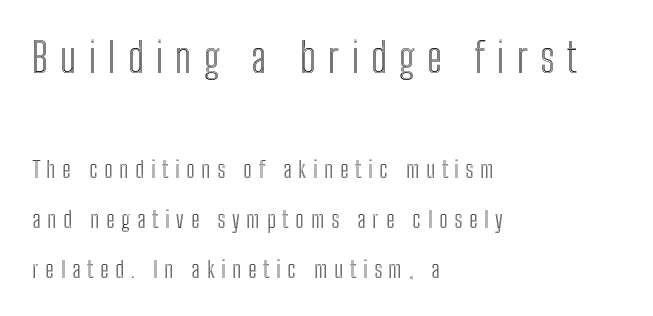
{"italic": "no", "width": "condensed", "x_height": "medium", "monospaced": "no", "underline": "no", "align": "left", "line_spacing": "loose", "line_spacing_ratio": 2.19, "letter_spacing": "wide", "letter_spacing_em": 0.3, "larger_block": "first", "size_ratio": 1.78, "glyph_px": 41}
